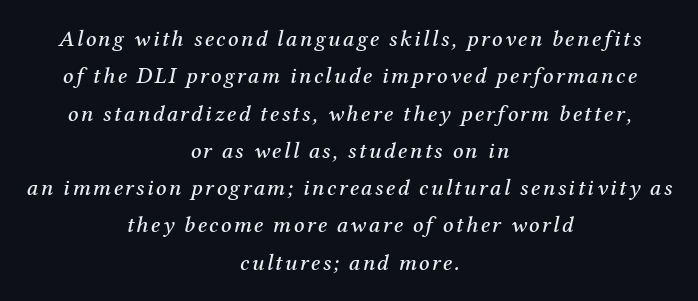
Style check: oblique. The text block is weighted toward neither margin, spreading evenly from the middle. Summary of vertical rhythm: regular, with standard interline spacing. Unmarked baselines from the first word to the last.
